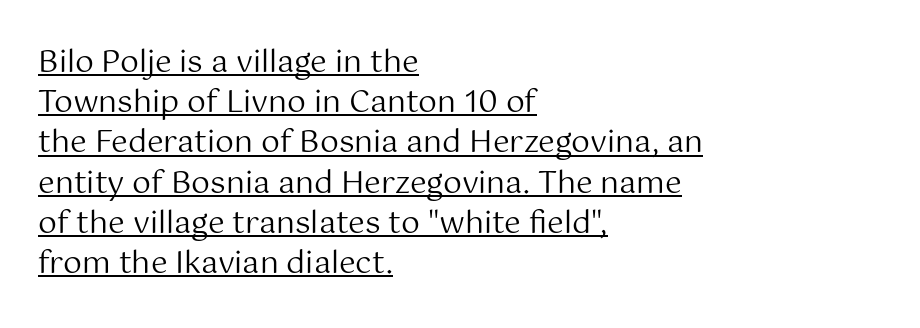
Q: Is the text bold? A: No.
Q: Is the text italic (slanted)? A: No, it is upright.
Q: Is the typeface a serif or a sans-serif typeface? A: Sans-serif.
Q: Is the text underlined? A: Yes.
Q: How is the paragraph aligned? A: Left-aligned.
Q: Is the spacing between letters normal or unusually wide? A: Normal.
Q: Is the spacing between lines tight, normal or loose? A: Normal.
Q: Width (condensed, normal, or wide)? A: Normal.
Q: Stroke contrast? A: Medium.
Q: x-height? A: Medium.
Q: Monospaced? A: No.
